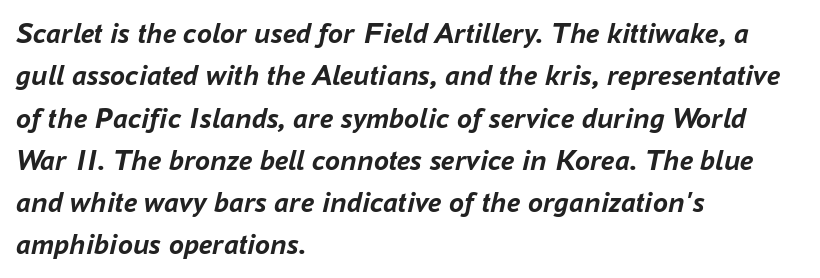
Yep, that's italic — everything's leaning. These lines sit exactly where default settings would place them. This rendering features lettering with no underline. Each line starts at the same left margin while the right side varies.
